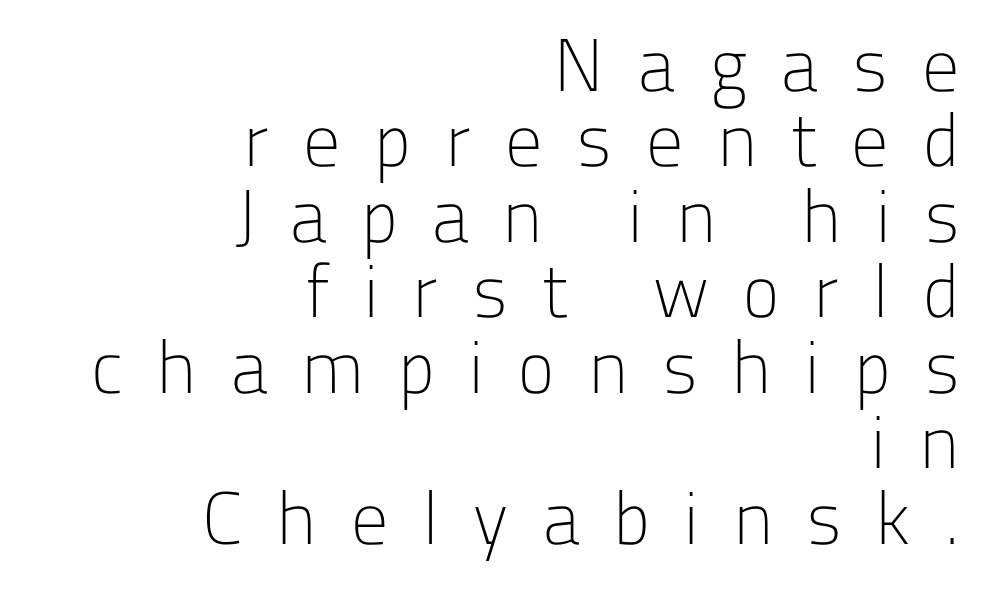
Which margin do the lines hug? The right one — the left edge is uneven. No heavy texture on the line: the type isn't bold. Posture: upright roman. One glance says dense: line gaps are narrower than usual. Are there feet on the stems? There aren't — it's a sans. Looks like regular typesetting: each glyph gets only the width it needs.
